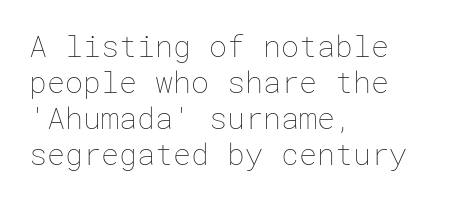
Q: Is the text bold? A: No.
Q: Is the text italic (slanted)? A: No, it is upright.
Q: Is the text underlined? A: No.
Q: How is the paragraph aligned? A: Left-aligned.
Q: Is the spacing between letters normal or unusually wide? A: Normal.
Q: Width (condensed, normal, or wide)? A: Normal.
Q: Stroke contrast? A: Low.
Q: x-height? A: Medium.
